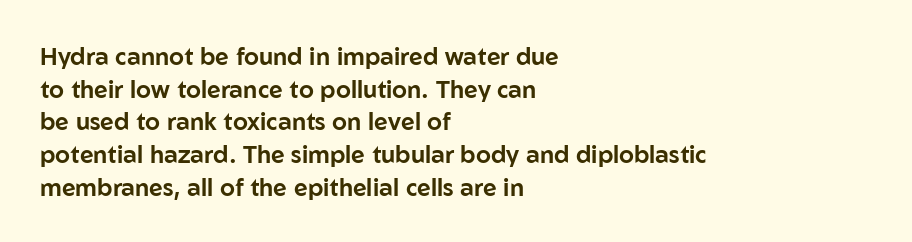
Q: Is the text italic (slanted)? A: No, it is upright.
Q: Is the text underlined? A: No.
Q: How is the paragraph aligned? A: Left-aligned.
Q: Is the spacing between letters normal or unusually wide? A: Normal.
Q: Is the spacing between lines tight, normal or loose? A: Normal.
